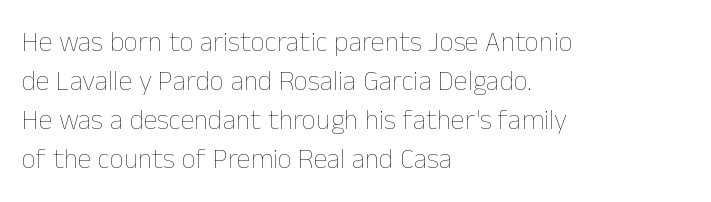
{"italic": "no", "bold": "no", "weight": "thin", "width": "normal", "stroke_contrast": "low", "x_height": "medium", "monospaced": "no", "underline": "no", "align": "left", "line_spacing": "normal", "line_spacing_ratio": 1.39, "letter_spacing": "normal", "letter_spacing_em": 0.0, "glyph_px": 28}
